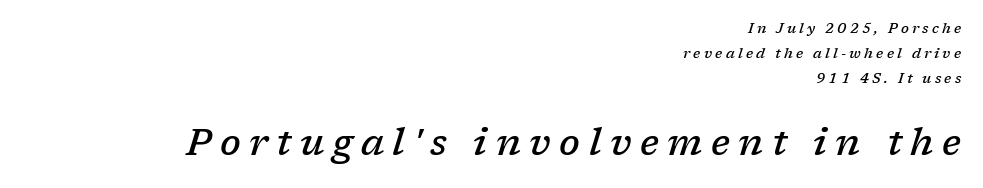
Q: Is the text bold? A: Semi-bold.
Q: Is the text italic (slanted)? A: Yes, it leans right by about 17 degrees.
Q: Is the typeface a serif or a sans-serif typeface? A: Serif.
Q: Is the text underlined? A: No.
Q: How is the paragraph aligned? A: Right-aligned.
Q: Is the spacing between letters normal or unusually wide? A: Unusually wide.
Q: Which block of text is set in a larger size, the first (top) or the second (bottom)? A: The second (bottom) one.
Q: Width (condensed, normal, or wide)? A: Normal.
Q: Stroke contrast? A: Low.
Q: x-height? A: Medium.
Q: Monospaced? A: No.
